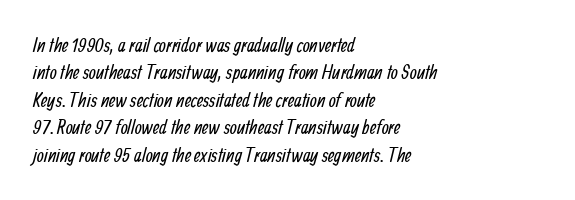
Q: Is the text bold? A: No.
Q: Is the text underlined? A: No.
Q: How is the paragraph aligned? A: Left-aligned.
Q: Is the spacing between letters normal or unusually wide? A: Normal.
Q: Is the spacing between lines tight, normal or loose? A: Normal.
